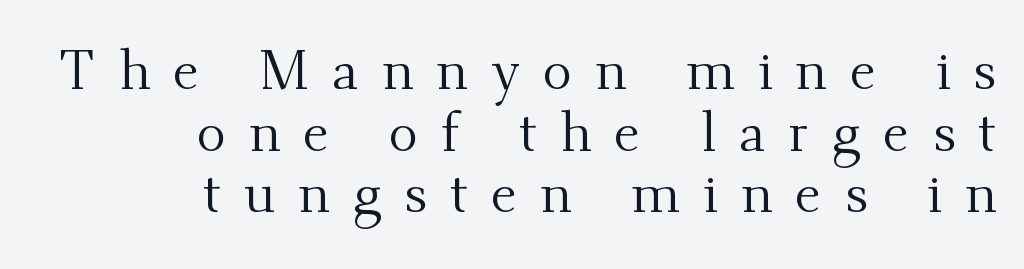
Q: Is the text bold? A: No.
Q: Is the text italic (slanted)? A: No, it is upright.
Q: Is the typeface a serif or a sans-serif typeface? A: Serif.
Q: Is the text underlined? A: No.
Q: How is the paragraph aligned? A: Right-aligned.
Q: Is the spacing between letters normal or unusually wide? A: Unusually wide.
Q: Is the spacing between lines tight, normal or loose? A: Tight.
Q: Width (condensed, normal, or wide)? A: Normal.
Q: Stroke contrast? A: Medium.
Q: x-height? A: Small.
Q: Monospaced? A: No.
